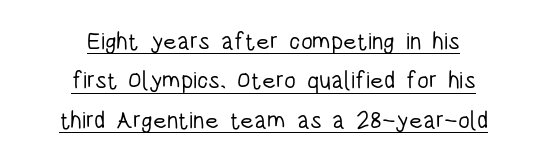
{"italic": "no", "bold": "no", "underline": "yes", "align": "center", "line_spacing": "normal", "line_spacing_ratio": 1.64, "letter_spacing": "normal", "letter_spacing_em": 0.0, "glyph_px": 24}
